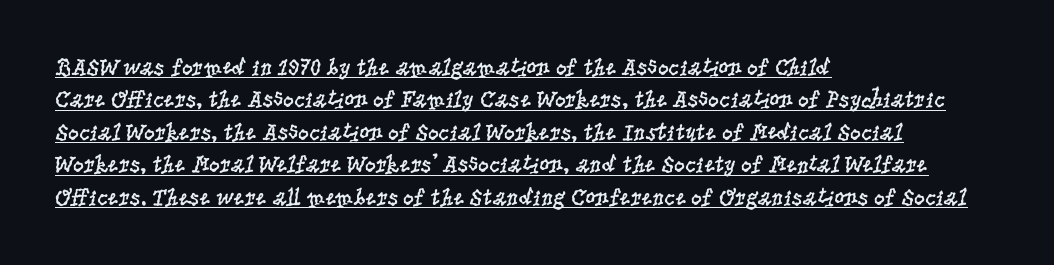
{"bold": "no", "underline": "yes", "align": "left", "line_spacing": "normal", "line_spacing_ratio": 1.35, "letter_spacing": "normal", "letter_spacing_em": 0.0, "glyph_px": 24}
